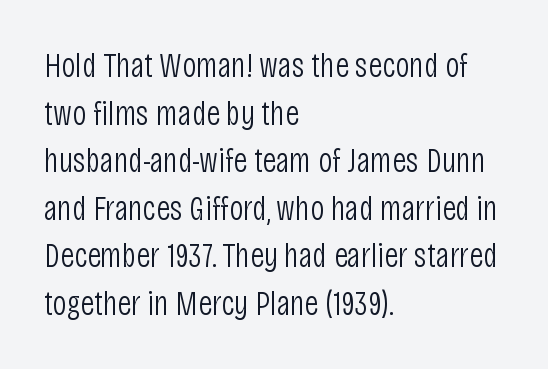
Q: Is the text bold? A: No.
Q: Is the text italic (slanted)? A: No, it is upright.
Q: Is the typeface a serif or a sans-serif typeface? A: Sans-serif.
Q: Is the text underlined? A: No.
Q: How is the paragraph aligned? A: Left-aligned.
Q: Is the spacing between letters normal or unusually wide? A: Normal.
Q: Is the spacing between lines tight, normal or loose? A: Normal.
Q: Width (condensed, normal, or wide)? A: Condensed.
Q: Stroke contrast? A: Low.
Q: x-height? A: Large.
Q: Monospaced? A: No.
